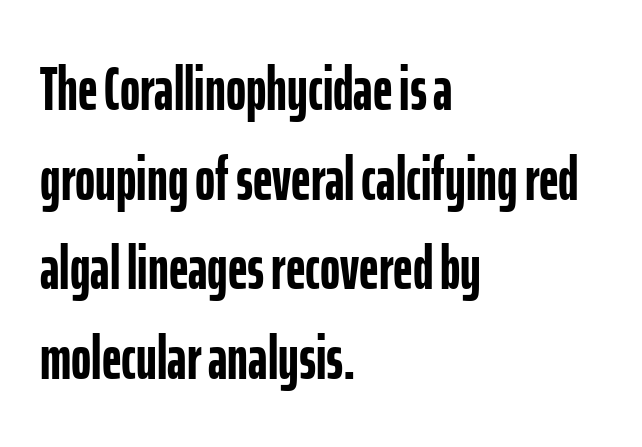
Line spacing here is normal. Lines of text with bare space underneath. Does extra space separate the letters? No, they use regular spacing. Line beginnings align vertically; line endings do not. This sample has the flowing, uneven cadence of proportional lettering.
